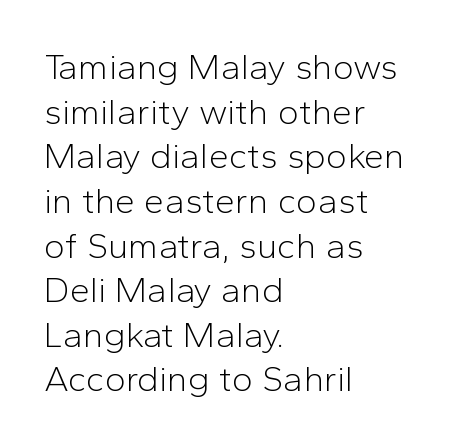
Q: Is the text bold? A: No.
Q: Is the text italic (slanted)? A: No, it is upright.
Q: Is the typeface a serif or a sans-serif typeface? A: Sans-serif.
Q: Is the text underlined? A: No.
Q: How is the paragraph aligned? A: Left-aligned.
Q: Is the spacing between letters normal or unusually wide? A: Normal.
Q: Width (condensed, normal, or wide)? A: Normal.
Q: Stroke contrast? A: Low.
Q: x-height? A: Medium.
Q: Monospaced? A: No.
